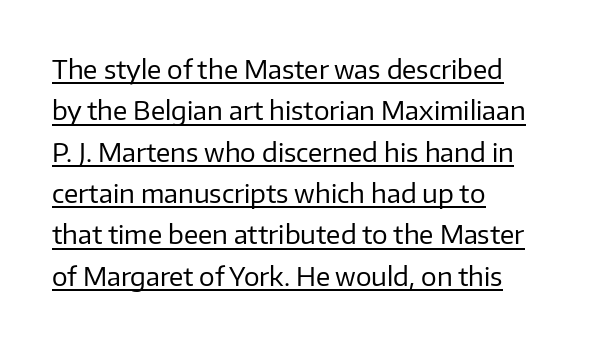
The image shows 26 px text type, upright; set left-aligned, normal line spacing (1.59x), normal letter spacing, underlined.
